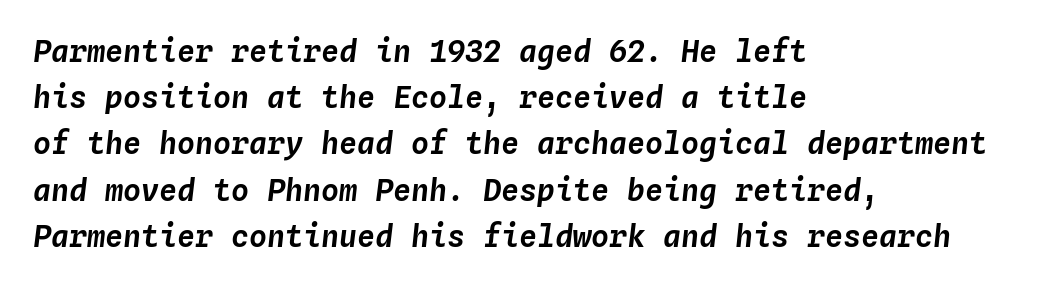
The image shows 30 px text type, italic (leaning right), monospaced; set left-aligned, normal line spacing (1.54x), normal letter spacing, not underlined; low stroke contrast and a medium x-height.
